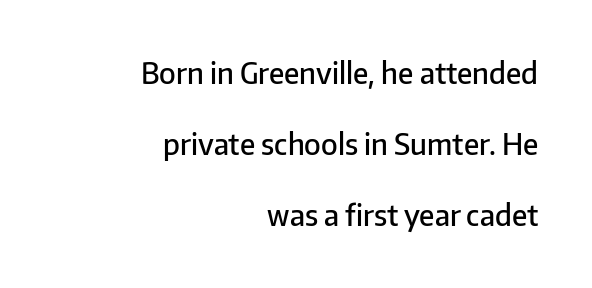
Q: Is the text bold? A: Semi-bold.
Q: Is the text italic (slanted)? A: No, it is upright.
Q: Is the typeface a serif or a sans-serif typeface? A: Sans-serif.
Q: Is the text underlined? A: No.
Q: How is the paragraph aligned? A: Right-aligned.
Q: Is the spacing between letters normal or unusually wide? A: Normal.
Q: Is the spacing between lines tight, normal or loose? A: Loose.
Q: Width (condensed, normal, or wide)? A: Normal.
Q: Stroke contrast? A: Low.
Q: x-height? A: Medium.
Q: Monospaced? A: No.
